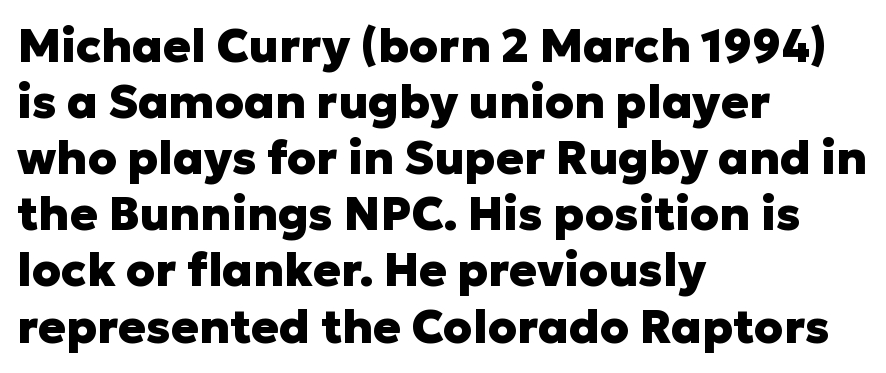
{"serif": "no", "italic": "no", "bold": "yes", "weight": "heavy", "width": "normal", "stroke_contrast": "low", "x_height": "medium", "monospaced": "no", "underline": "no", "align": "left", "line_spacing_ratio": 1.22, "letter_spacing": "normal", "letter_spacing_em": 0.0, "glyph_px": 46}
